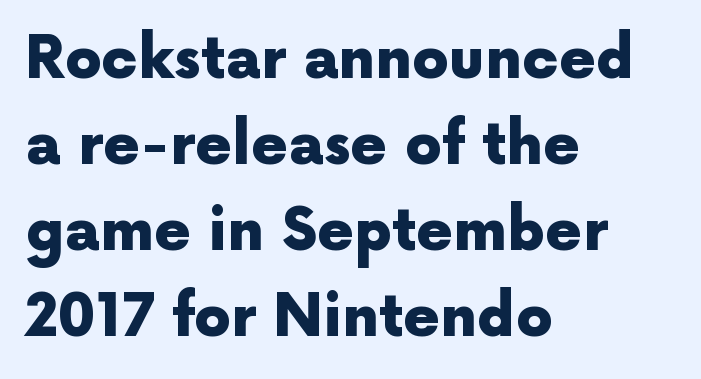
Designer's note — italics off, roman on. Compared with a centered layout, this one pins lines to the left instead. If you measured baseline to baseline, you'd find a middling distance. Each letter keeps its own natural width here, so spacing adapts to shape.
